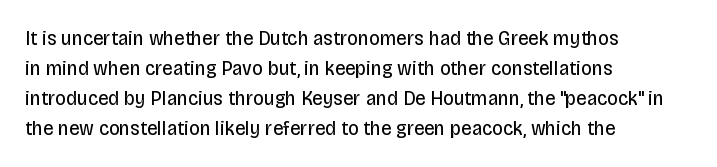
The image shows 21 px text type, upright; set left-aligned, normal line spacing (1.43x), normal letter spacing, not underlined.
